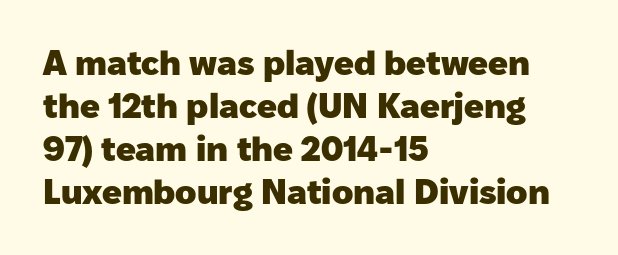
Q: Is the text bold? A: Yes.
Q: Is the text italic (slanted)? A: No, it is upright.
Q: Is the typeface a serif or a sans-serif typeface? A: Sans-serif.
Q: Is the text underlined? A: No.
Q: How is the paragraph aligned? A: Left-aligned.
Q: Is the spacing between letters normal or unusually wide? A: Normal.
Q: Width (condensed, normal, or wide)? A: Normal.
Q: Stroke contrast? A: Low.
Q: x-height? A: Medium.
Q: Monospaced? A: No.
